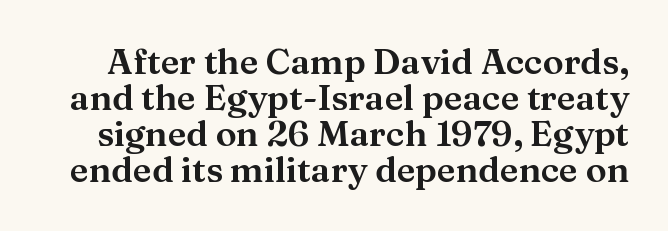
{"serif": "yes", "italic": "no", "width": "normal", "stroke_contrast": "medium", "x_height": "medium", "monospaced": "no", "underline": "no", "line_spacing": "tight", "line_spacing_ratio": 1.03, "letter_spacing": "normal", "letter_spacing_em": 0.0, "glyph_px": 35}
